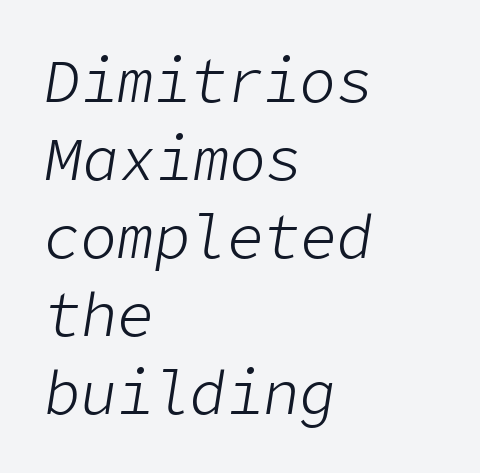
Q: Is the text bold? A: No.
Q: Is the text italic (slanted)? A: Yes, it leans right by about 9 degrees.
Q: Is the text underlined? A: No.
Q: How is the paragraph aligned? A: Left-aligned.
Q: Is the spacing between letters normal or unusually wide? A: Normal.
Q: Is the spacing between lines tight, normal or loose? A: Normal.
Q: Width (condensed, normal, or wide)? A: Normal.
Q: Stroke contrast? A: Low.
Q: x-height? A: Medium.
